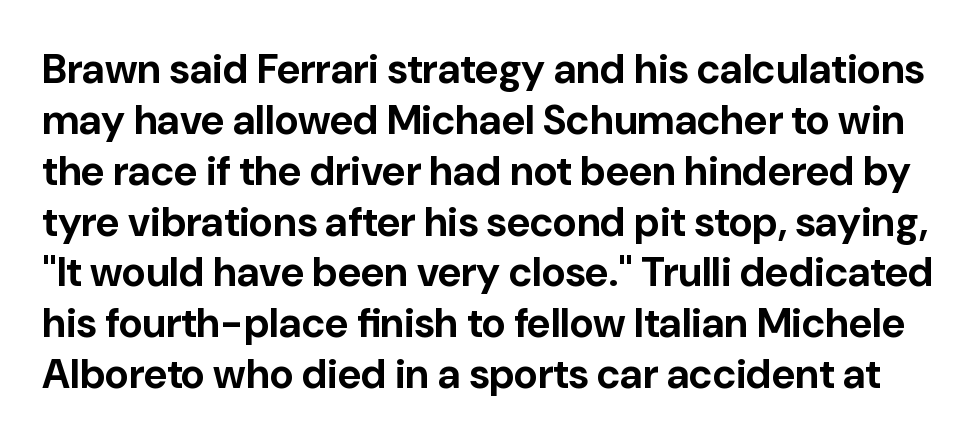
{"serif": "no", "italic": "no", "bold": "yes", "weight": "bold", "width": "normal", "stroke_contrast": "low", "x_height": "medium", "monospaced": "no", "underline": "no", "line_spacing_ratio": 1.24, "letter_spacing": "normal", "letter_spacing_em": 0.0, "glyph_px": 41}
